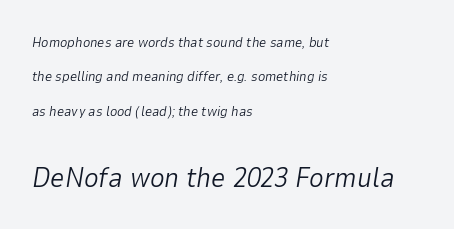
{"italic": "yes", "lean": "right", "slant_degrees": 9, "bold": "no", "weight": "light", "width": "normal", "stroke_contrast": "low", "x_height": "medium", "monospaced": "no", "underline": "no", "align": "left", "line_spacing": "loose", "line_spacing_ratio": 2.46, "letter_spacing": "normal", "letter_spacing_em": 0.0, "larger_block": "second", "size_ratio": 2.0, "glyph_px": 28}
